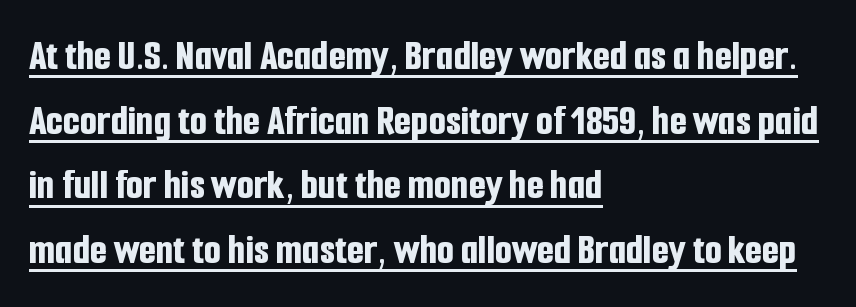
Q: Is the text bold? A: Yes.
Q: Is the text italic (slanted)? A: No, it is upright.
Q: Is the typeface a serif or a sans-serif typeface? A: Sans-serif.
Q: Is the text underlined? A: Yes.
Q: How is the paragraph aligned? A: Left-aligned.
Q: Is the spacing between letters normal or unusually wide? A: Normal.
Q: Is the spacing between lines tight, normal or loose? A: Normal.
Q: Width (condensed, normal, or wide)? A: Condensed.
Q: Stroke contrast? A: Low.
Q: x-height? A: Medium.
Q: Monospaced? A: No.
